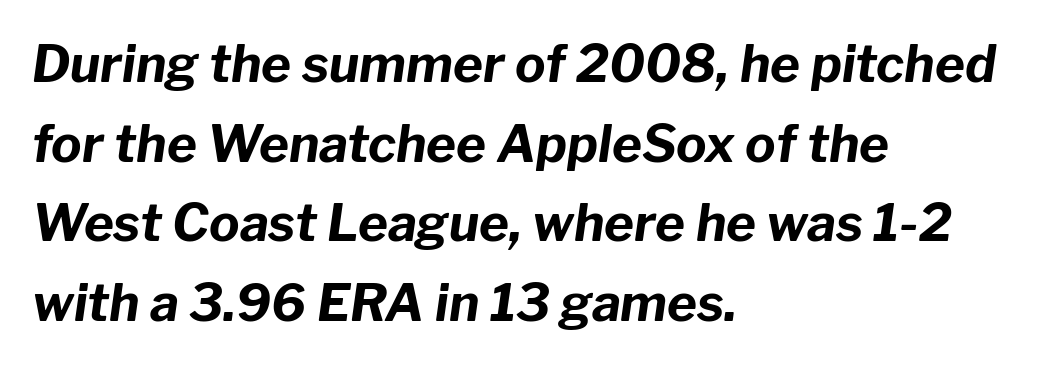
The image shows 51 px bold type, italic (leaning right); set left-aligned, normal line spacing (1.56x), normal letter spacing, not underlined; low stroke contrast and a medium x-height.
